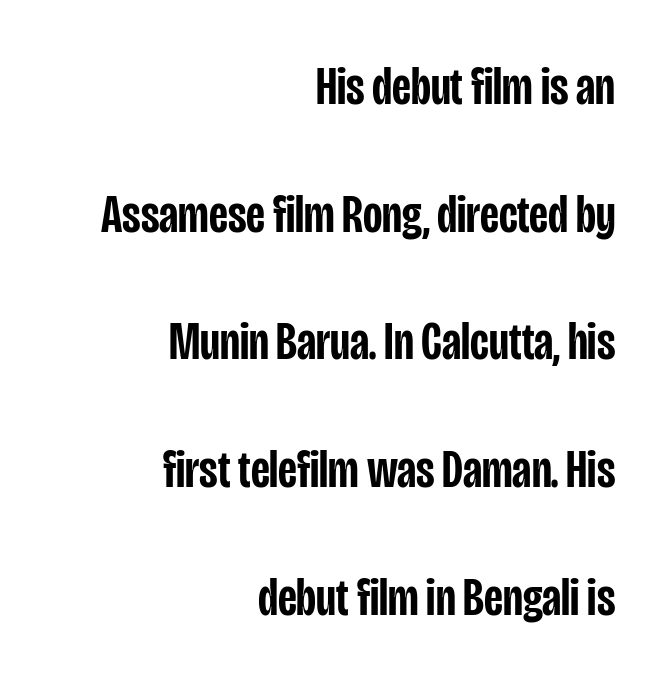
Q: Is the text bold? A: Semi-bold.
Q: Is the text italic (slanted)? A: No, it is upright.
Q: Is the typeface a serif or a sans-serif typeface? A: Sans-serif.
Q: Is the text underlined? A: No.
Q: How is the paragraph aligned? A: Right-aligned.
Q: Is the spacing between letters normal or unusually wide? A: Normal.
Q: Is the spacing between lines tight, normal or loose? A: Loose.
Q: Width (condensed, normal, or wide)? A: Condensed.
Q: Stroke contrast? A: Low.
Q: x-height? A: Large.
Q: Monospaced? A: No.
